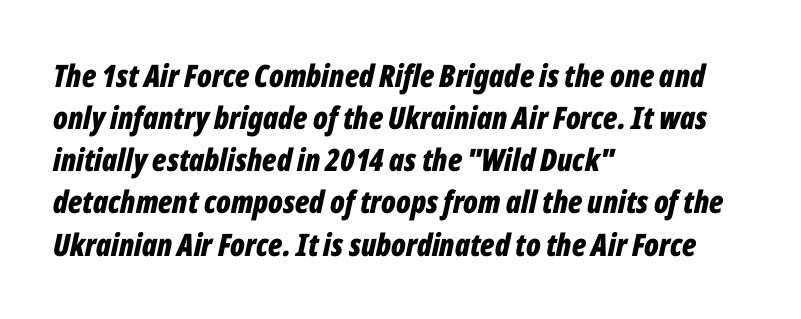
Q: Is the text bold? A: Yes.
Q: Is the text italic (slanted)? A: Yes, it leans right by about 12 degrees.
Q: Is the text underlined? A: No.
Q: How is the paragraph aligned? A: Left-aligned.
Q: Is the spacing between letters normal or unusually wide? A: Normal.
Q: Is the spacing between lines tight, normal or loose? A: Normal.
Q: Width (condensed, normal, or wide)? A: Condensed.
Q: Stroke contrast? A: Low.
Q: x-height? A: Medium.
Q: Monospaced? A: No.
